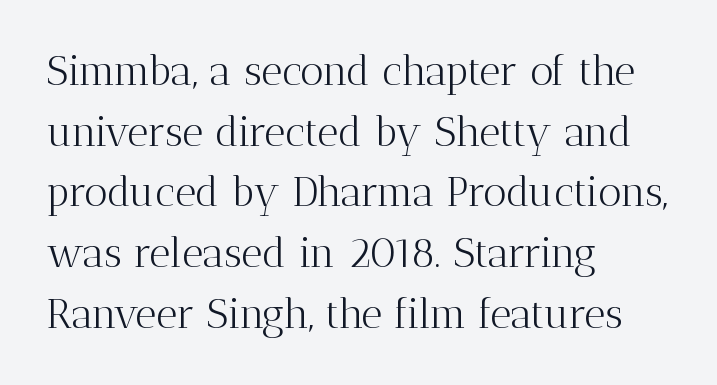
Successive baselines arrive at the customary interval. The type is set solid horizontally, with unmodified tracking. You could not count columns in this text — the font is proportionally spaced. The lettering holds an erect, upright posture throughout. The glyphs in this specimen are seriffed. Compared with a typical body face, this is equally light or lighter still.
